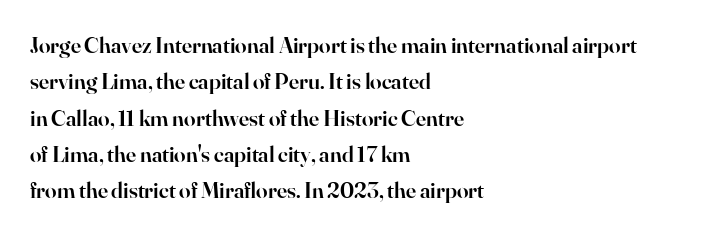
Q: Is the text bold? A: Semi-bold.
Q: Is the text italic (slanted)? A: No, it is upright.
Q: Is the text underlined? A: No.
Q: How is the paragraph aligned? A: Left-aligned.
Q: Is the spacing between letters normal or unusually wide? A: Normal.
Q: Is the spacing between lines tight, normal or loose? A: Normal.
